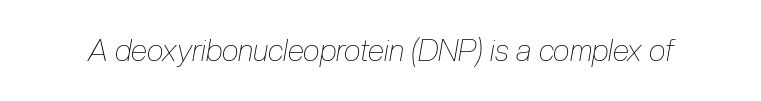
{"italic": "yes", "lean": "right", "slant_degrees": 10, "bold": "no", "weight": "thin", "width": "condensed", "stroke_contrast": "low", "x_height": "medium", "monospaced": "no", "underline": "no", "letter_spacing": "normal", "letter_spacing_em": 0.0, "glyph_px": 30}
